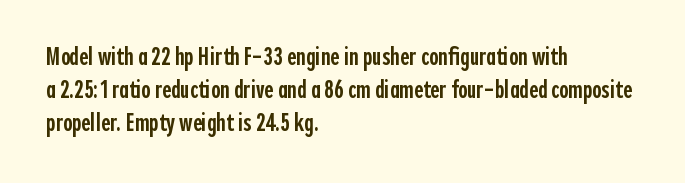
{"italic": "no", "bold": "semi", "underline": "no", "align": "left", "line_spacing": "normal", "line_spacing_ratio": 1.32, "letter_spacing": "normal", "letter_spacing_em": 0.0, "glyph_px": 25}
